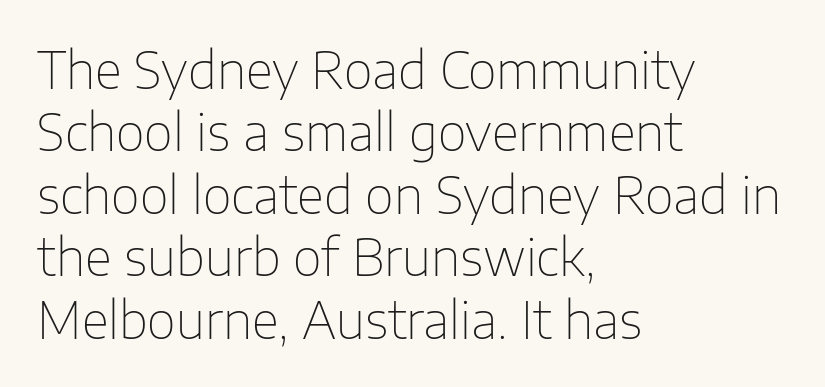
Q: Is the text bold? A: No.
Q: Is the text italic (slanted)? A: No, it is upright.
Q: Is the typeface a serif or a sans-serif typeface? A: Sans-serif.
Q: Is the text underlined? A: No.
Q: How is the paragraph aligned? A: Left-aligned.
Q: Is the spacing between letters normal or unusually wide? A: Normal.
Q: Is the spacing between lines tight, normal or loose? A: Normal.
Q: Width (condensed, normal, or wide)? A: Normal.
Q: Stroke contrast? A: Low.
Q: x-height? A: Medium.
Q: Monospaced? A: No.
